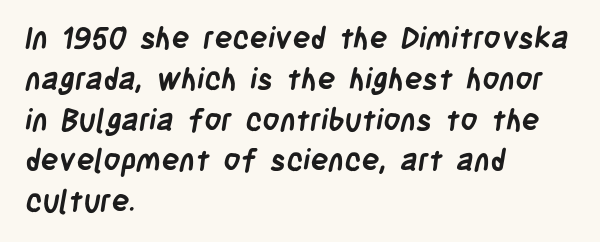
A typesetter would call this zero additional tracking. This sample is left-justified, so line endings fall wherever the words run out. Reading down the column, the eye jumps a familiar distance to each next line. The specimen omits any rule beneath the text block's lines.
